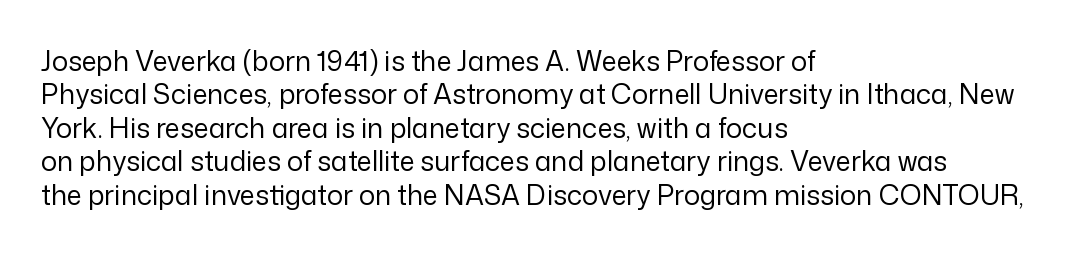
Q: Is the text bold? A: No.
Q: Is the text italic (slanted)? A: No, it is upright.
Q: Is the text underlined? A: No.
Q: How is the paragraph aligned? A: Left-aligned.
Q: Is the spacing between letters normal or unusually wide? A: Normal.
